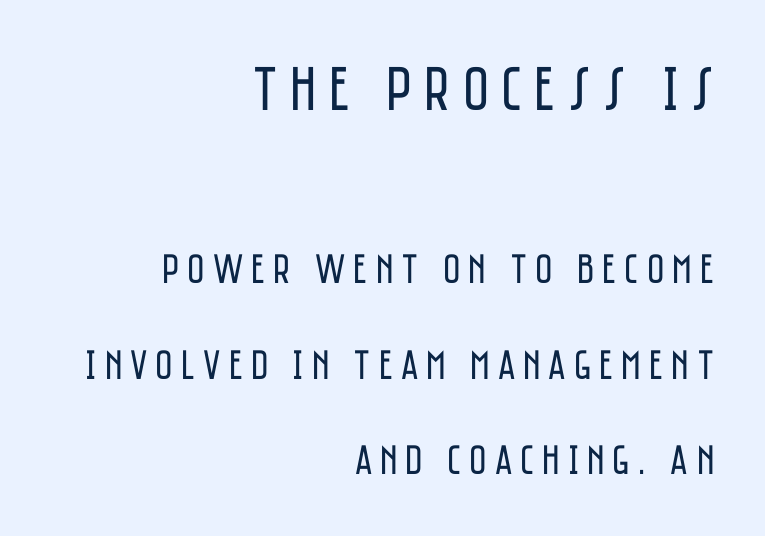
The image shows 63 px regular-weight, condensed sans-serif type, upright; set right-aligned, loose line spacing (2.27x), not underlined; the first (top) block is 1.5x larger; low stroke contrast and a large x-height.
